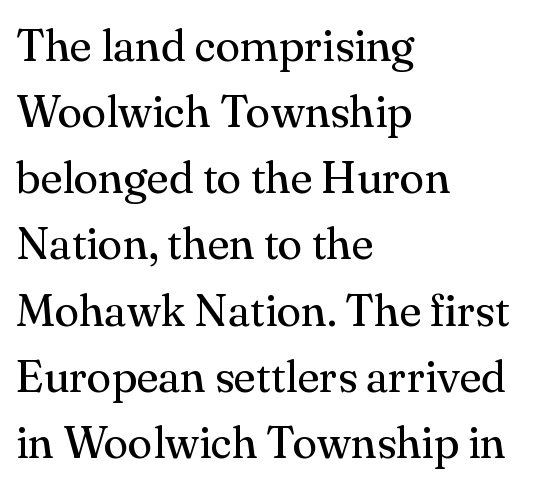
Serif or sans? Serif — the stroke terminals have little feet. Each row of text sits above clean, open space. Is this a fixed-width face? No — the glyphs have proportional, varying widths. No italicization has been applied; the sample stays upright. The compositor pushed each line to the left boundary.
